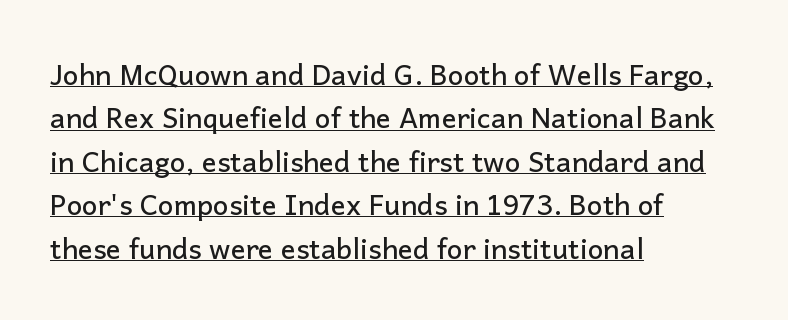
The image shows 28 px sans-serif type, upright; set left-aligned, normal line spacing (1.55x), normal letter spacing, underlined; low stroke contrast and a medium x-height.
